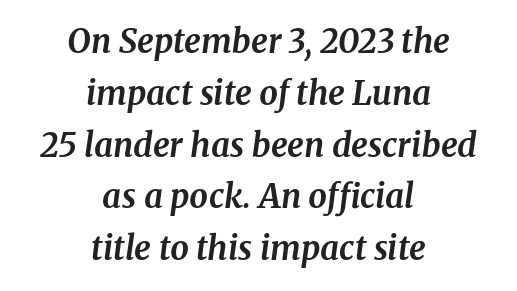
Q: Is the text bold? A: Yes.
Q: Is the text italic (slanted)? A: Yes, it leans right by about 8 degrees.
Q: Is the typeface a serif or a sans-serif typeface? A: Serif.
Q: Is the text underlined? A: No.
Q: How is the paragraph aligned? A: Centered.
Q: Is the spacing between letters normal or unusually wide? A: Normal.
Q: Is the spacing between lines tight, normal or loose? A: Normal.
Q: Width (condensed, normal, or wide)? A: Normal.
Q: Stroke contrast? A: Medium.
Q: x-height? A: Medium.
Q: Monospaced? A: No.
